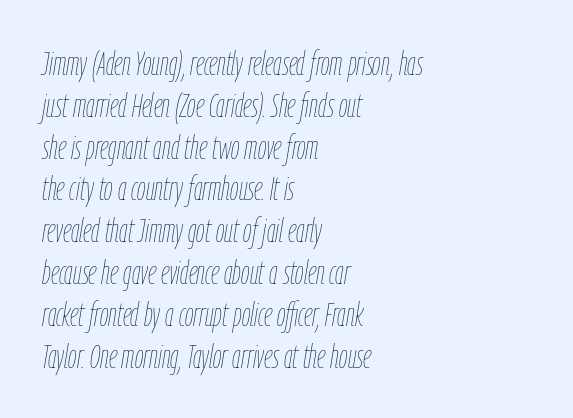
Q: Is the text bold? A: No.
Q: Is the text italic (slanted)? A: Yes, it leans right by about 9 degrees.
Q: Is the text underlined? A: No.
Q: How is the paragraph aligned? A: Left-aligned.
Q: Is the spacing between letters normal or unusually wide? A: Normal.
Q: Width (condensed, normal, or wide)? A: Condensed.
Q: Stroke contrast? A: Low.
Q: x-height? A: Medium.
Q: Monospaced? A: No.
